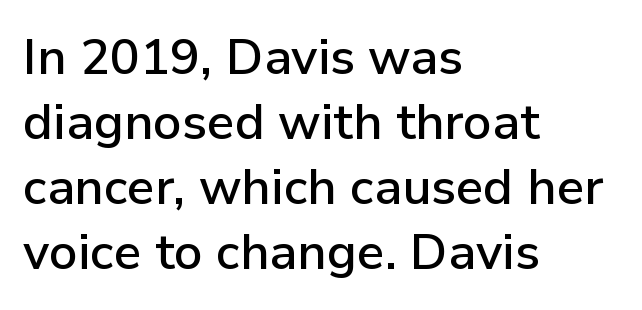
The image shows 50 px sans-serif type, upright; set left-aligned, normal line spacing (1.3x), normal letter spacing, not underlined; low stroke contrast and a medium x-height.
